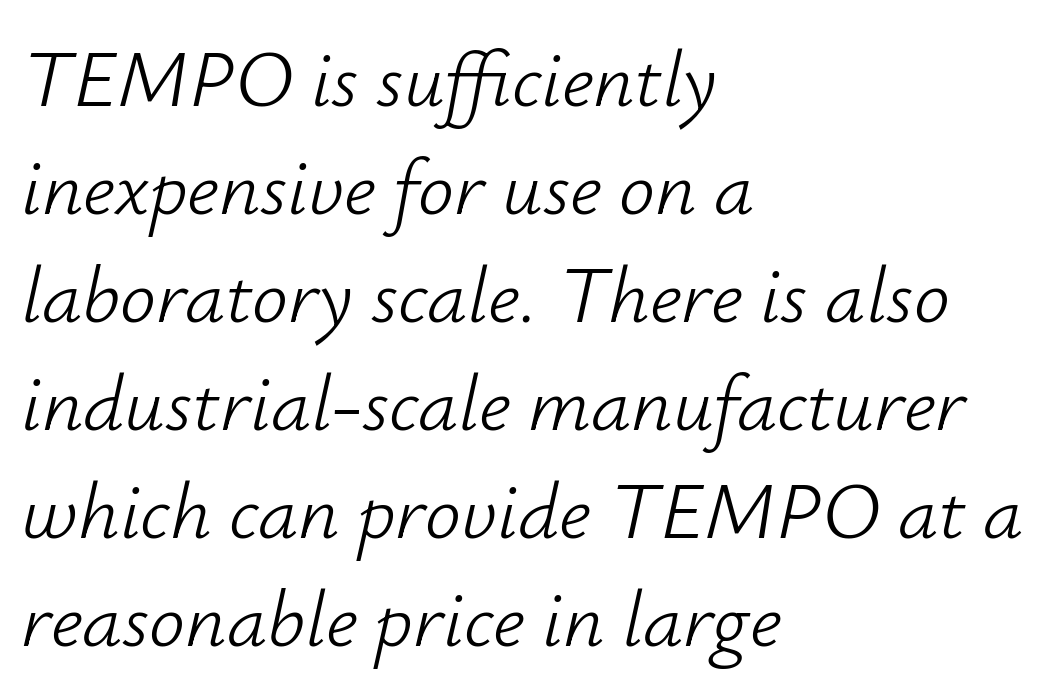
{"italic": "yes", "lean": "right", "slant_degrees": 12, "bold": "no", "weight": "light", "width": "normal", "stroke_contrast": "low", "x_height": "small", "monospaced": "no", "underline": "no", "align": "left", "line_spacing": "normal", "line_spacing_ratio": 1.35, "letter_spacing": "normal", "letter_spacing_em": 0.0, "glyph_px": 80}
